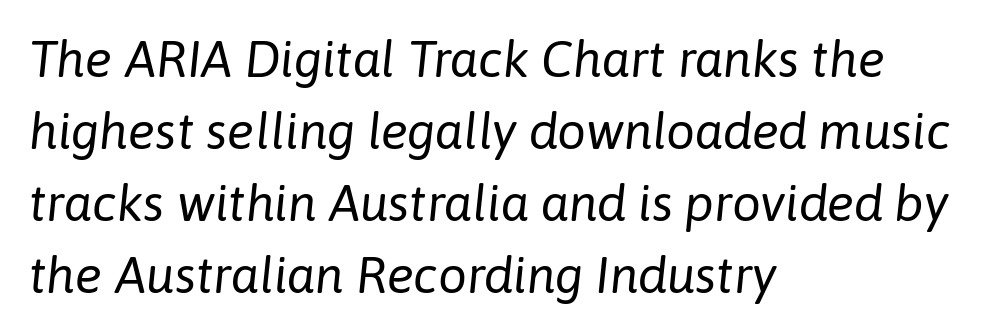
No word sits above an underline. Character widths vary here, with narrow letters taking less room than wide ones. Leftover space on each line is placed entirely after the last word. The block of text has a typical density, with ordinary space between rows. There's an unmistakable incline to the writing here.
